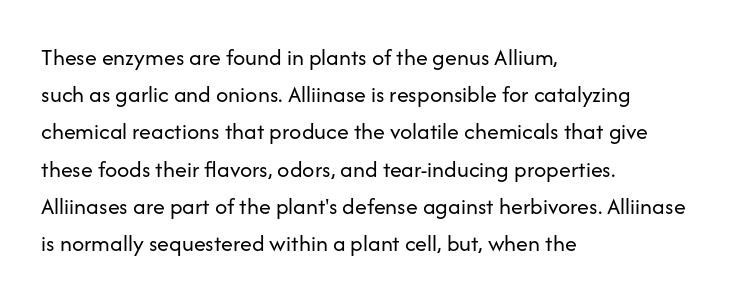
The image shows 24 px text type, upright; set left-aligned, normal line spacing (1.55x), normal letter spacing, not underlined.
